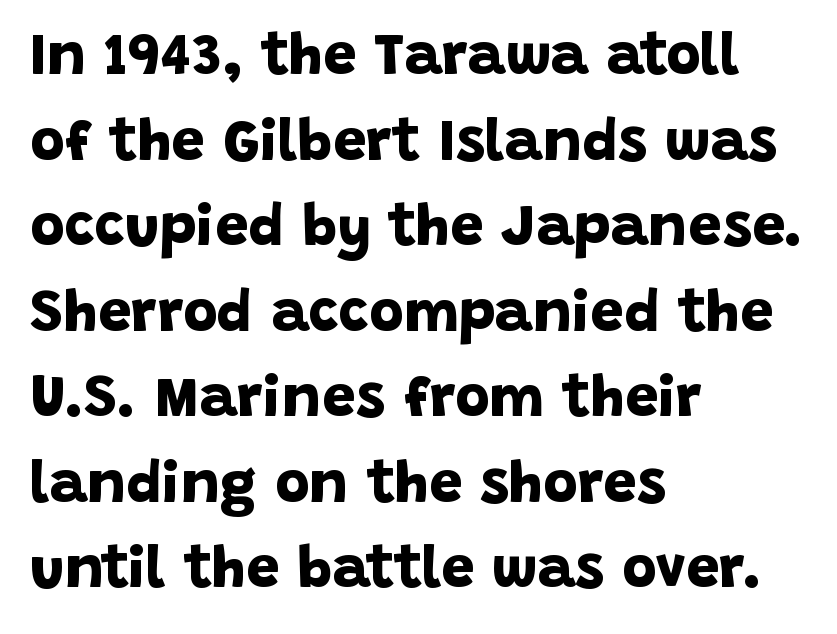
As a designer I'd log this as weight 700, bold. Any mark beneath the type? The region is blank. The paragraph shown leans on its left margin. Grotesque or geometric, the face here clearly has no serifs. The rendering keeps characters at their native spacing.
